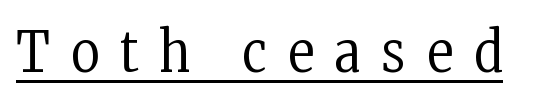
A continuous stroke trails under the words, as in a hyperlink. Is there any slant? The stems are plumb. The tracking reads as deliberately expanded to a designer's eye. Letters have the restrained weight of plain body copy at most. The letters advance in unequal steps, a hallmark of proportional type.
